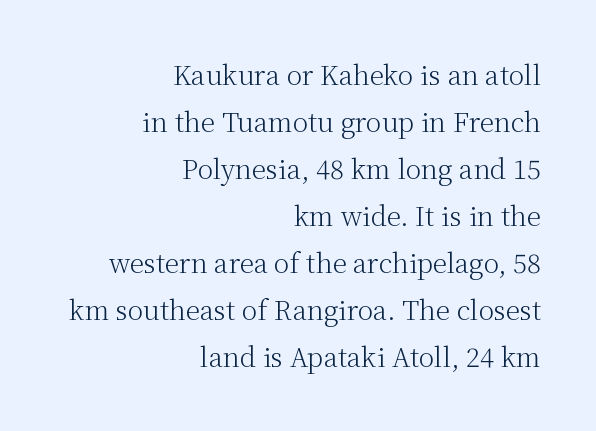
{"italic": "no", "bold": "no", "underline": "no", "align": "right", "line_spacing_ratio": 1.81, "letter_spacing": "normal", "letter_spacing_em": 0.0, "glyph_px": 26}
